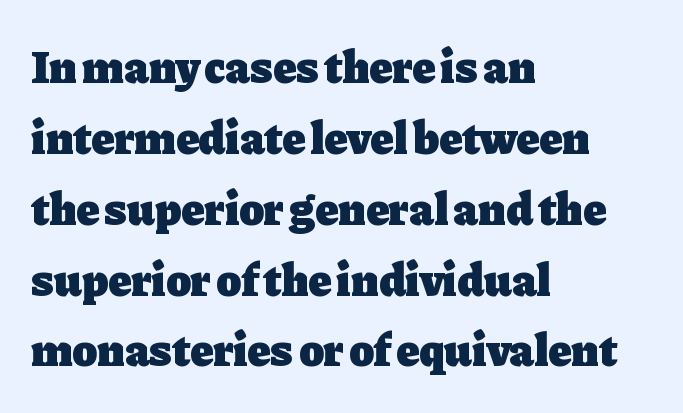
{"serif": "yes", "italic": "no", "bold": "yes", "weight": "heavy", "width": "normal", "stroke_contrast": "low", "x_height": "medium", "monospaced": "no", "underline": "no", "align": "left", "line_spacing": "normal", "line_spacing_ratio": 1.54, "letter_spacing": "normal", "letter_spacing_em": 0.0, "glyph_px": 46}
